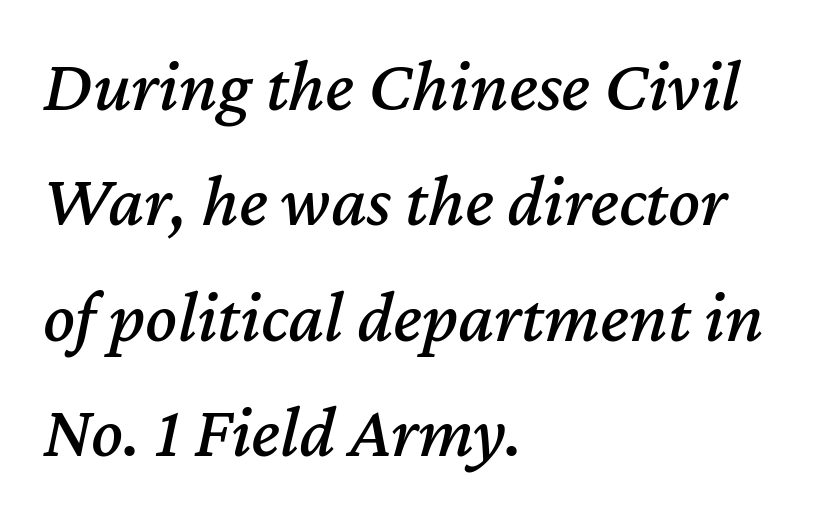
{"italic": "yes", "lean": "right", "slant_degrees": 12, "width": "normal", "stroke_contrast": "medium", "x_height": "medium", "monospaced": "no", "underline": "no", "align": "left", "line_spacing": "normal", "line_spacing_ratio": 1.56, "letter_spacing": "normal", "letter_spacing_em": 0.0, "glyph_px": 74}
